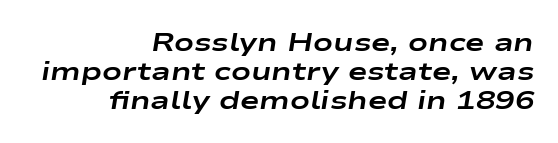
The image shows 26 px bold type, italic (leaning right); set right-aligned, tight line spacing (1.11x), normal letter spacing, not underlined.
